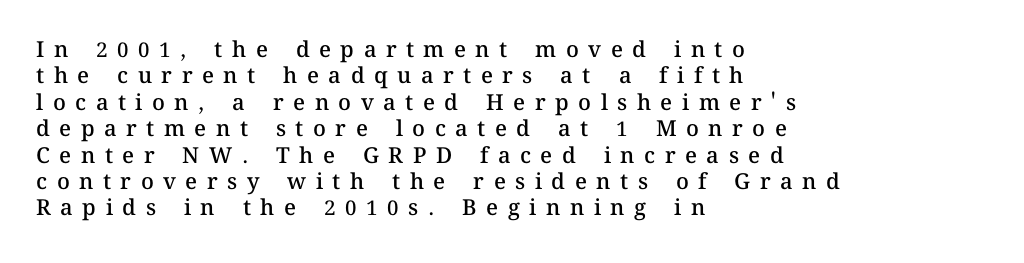
The image shows 22 px text type, upright; set left-aligned, line spacing 1.2x, unusually wide letter spacing (+0.43 em), not underlined.
